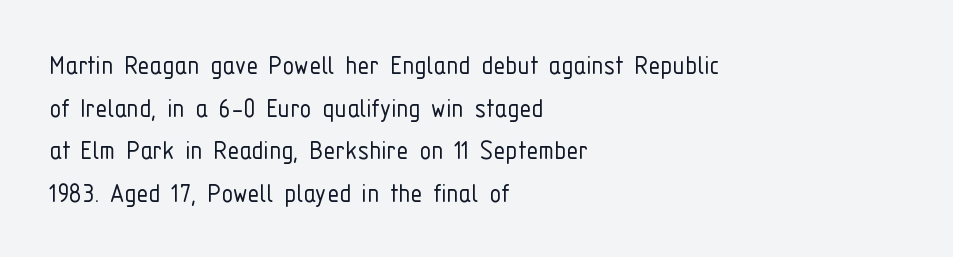
{"serif": "no", "italic": "no", "bold": "no", "weight": "light", "width": "condensed", "stroke_contrast": "low", "x_height": "medium", "monospaced": "no", "underline": "no", "align": "left", "line_spacing": "normal", "line_spacing_ratio": 1.42, "letter_spacing": "normal", "letter_spacing_em": 0.0, "glyph_px": 30}
